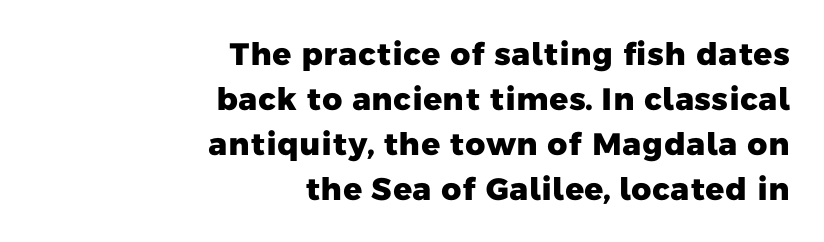
Letter spacing: default. Students, this is bold: see how much ink each stroke carries. Think of a printed novel: that variable character pitch is what you see here. This rendering uses right alignment, leaving the left contour irregular. The glyphs in this specimen are sans serif.
